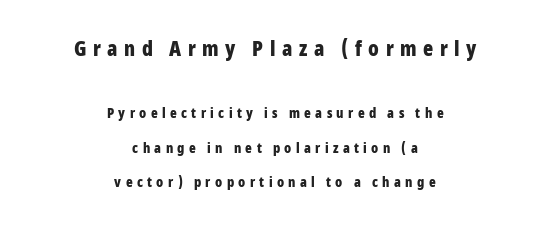
The image shows 21 px bold type, upright; set centered, loose line spacing (2.46x), unusually wide letter spacing (+0.31 em), not underlined; the first (top) block is 1.5x larger.
